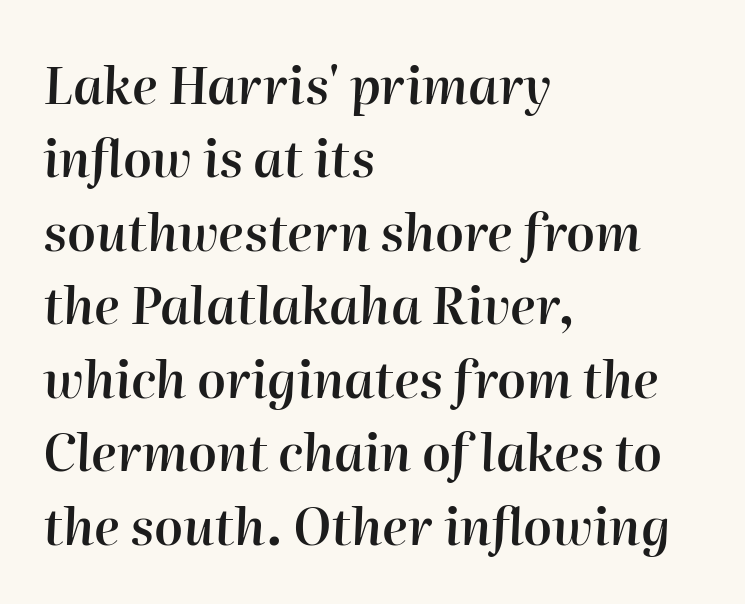
{"italic": "yes", "lean": "right", "slant_degrees": 2, "bold": "semi", "weight": "semibold", "width": "normal", "stroke_contrast": "high", "x_height": "medium", "monospaced": "no", "underline": "no", "align": "left", "line_spacing": "normal", "line_spacing_ratio": 1.44, "letter_spacing": "normal", "letter_spacing_em": 0.0, "glyph_px": 51}
